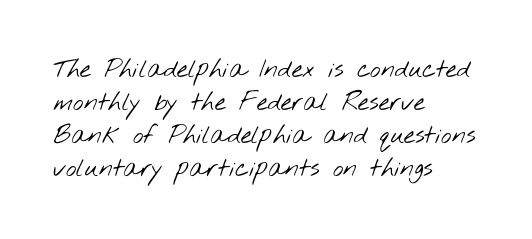
Q: Is the text bold? A: No.
Q: Is the text underlined? A: No.
Q: How is the paragraph aligned? A: Left-aligned.
Q: Is the spacing between letters normal or unusually wide? A: Normal.
Q: Is the spacing between lines tight, normal or loose? A: Normal.
